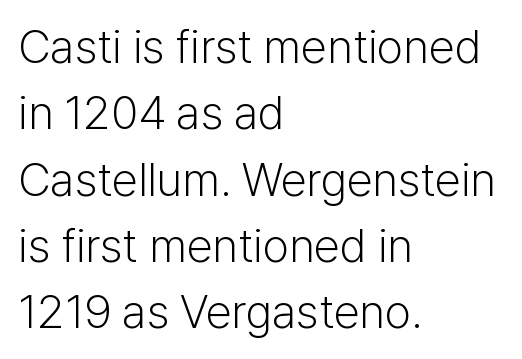
Q: Is the text bold? A: No.
Q: Is the text italic (slanted)? A: No, it is upright.
Q: Is the typeface a serif or a sans-serif typeface? A: Sans-serif.
Q: Is the text underlined? A: No.
Q: How is the paragraph aligned? A: Left-aligned.
Q: Is the spacing between letters normal or unusually wide? A: Normal.
Q: Is the spacing between lines tight, normal or loose? A: Normal.
Q: Width (condensed, normal, or wide)? A: Normal.
Q: Stroke contrast? A: Low.
Q: x-height? A: Medium.
Q: Monospaced? A: No.
